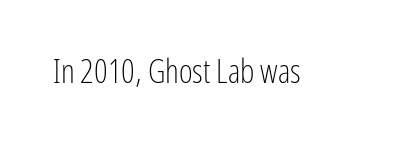
The image shows 33 px light, condensed sans-serif type, upright; set normal letter spacing, not underlined; low stroke contrast and a medium x-height.
